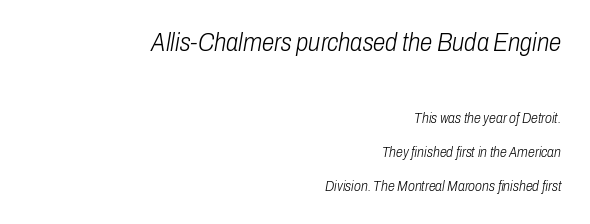
Q: Is the text bold? A: No.
Q: Is the text italic (slanted)? A: Yes, it leans right by about 10 degrees.
Q: Is the text underlined? A: No.
Q: How is the paragraph aligned? A: Right-aligned.
Q: Is the spacing between letters normal or unusually wide? A: Normal.
Q: Is the spacing between lines tight, normal or loose? A: Loose.
Q: Which block of text is set in a larger size, the first (top) or the second (bottom)? A: The first (top) one.
